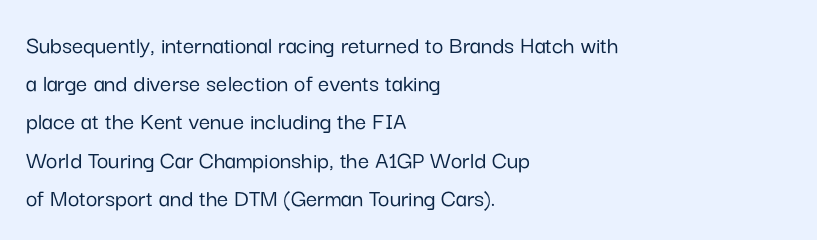
The image shows 25 px text type, upright; set left-aligned, normal line spacing (1.53x), normal letter spacing, not underlined.
